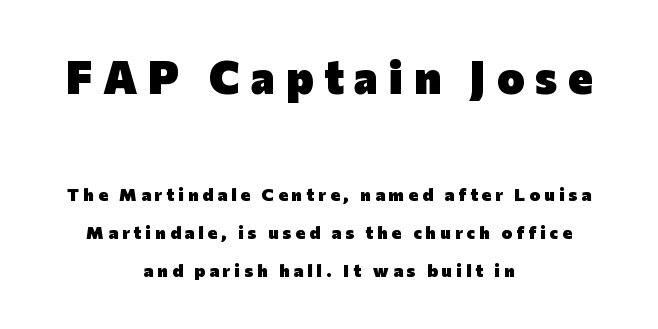
The image shows 46 px heavy sans-serif type, upright; set centered, loose line spacing (2.13x), unusually wide letter spacing (+0.23 em), not underlined; the first (top) block is 2.56x larger; low stroke contrast and a medium x-height.
